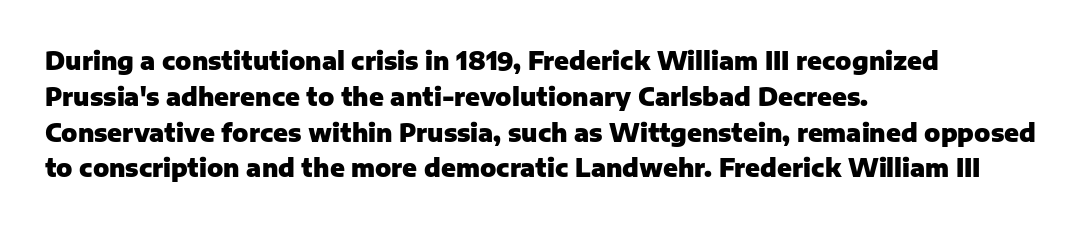
Q: Is the text bold? A: Yes.
Q: Is the text italic (slanted)? A: No, it is upright.
Q: Is the text underlined? A: No.
Q: How is the paragraph aligned? A: Left-aligned.
Q: Is the spacing between letters normal or unusually wide? A: Normal.
Q: Is the spacing between lines tight, normal or loose? A: Normal.
